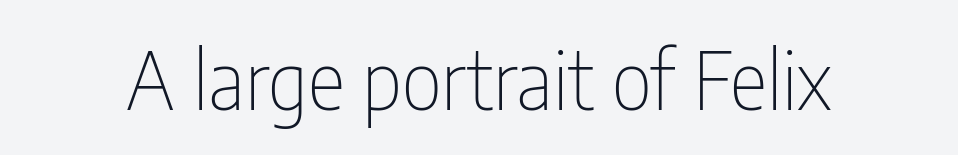
The typeface chosen for these lines omits serifs. Looks like regular typesetting: each glyph gets only the width it needs. Glance below the letters and you will spot only blank space. Upright lettering throughout. Weight: regular or lighter.
